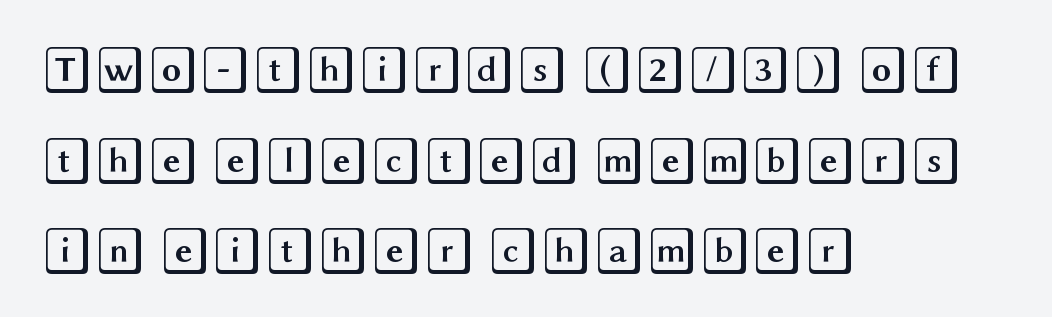
How are the letters spaced? Ordinarily, with no added tracking. This is the regular roman posture of the typeface. Bare-footed words on every line. Caption: multi-line text, flush left, ragged right.
